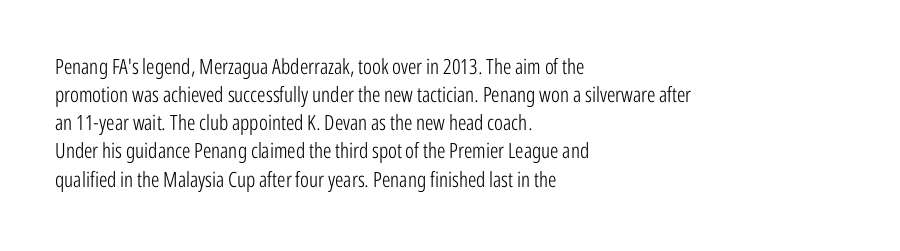
The image shows 21 px text type, upright; set left-aligned, normal line spacing (1.34x), normal letter spacing, not underlined.
